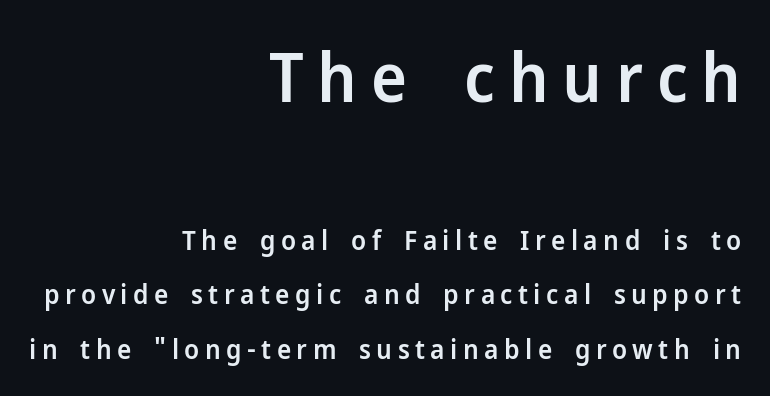
{"serif": "no", "italic": "no", "bold": "semi", "weight": "semibold", "width": "normal", "stroke_contrast": "low", "x_height": "medium", "monospaced": "no", "underline": "no", "align": "right", "line_spacing": "loose", "line_spacing_ratio": 2.02, "letter_spacing": "wide", "letter_spacing_em": 0.2, "larger_block": "first", "size_ratio": 2.52, "glyph_px": 68}
